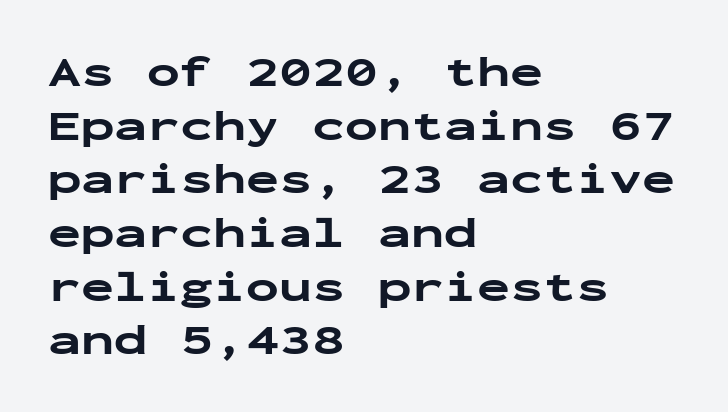
The image shows 44 px bold, wide sans-serif type, upright, monospaced; set left-aligned, line spacing 1.22x, normal letter spacing, not underlined; low stroke contrast and a medium x-height.
